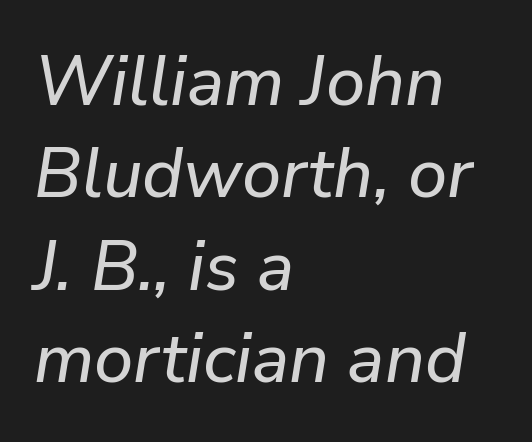
{"italic": "yes", "lean": "right", "slant_degrees": 9, "width": "normal", "stroke_contrast": "low", "x_height": "medium", "monospaced": "no", "underline": "no", "align": "left", "line_spacing": "normal", "line_spacing_ratio": 1.32, "letter_spacing": "normal", "letter_spacing_em": 0.0, "glyph_px": 70}
